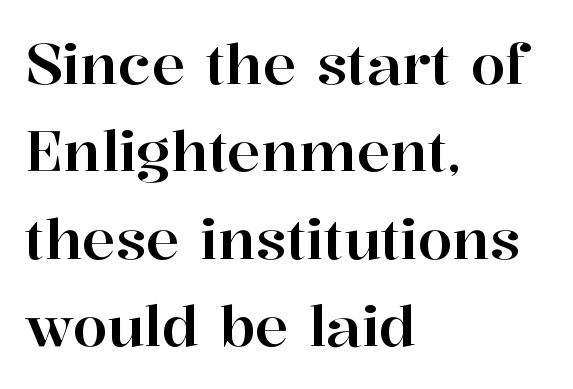
{"serif": "yes", "italic": "no", "width": "normal", "stroke_contrast": "high", "x_height": "medium", "monospaced": "no", "underline": "no", "align": "left", "line_spacing": "normal", "line_spacing_ratio": 1.56, "letter_spacing": "normal", "letter_spacing_em": 0.0, "glyph_px": 56}
